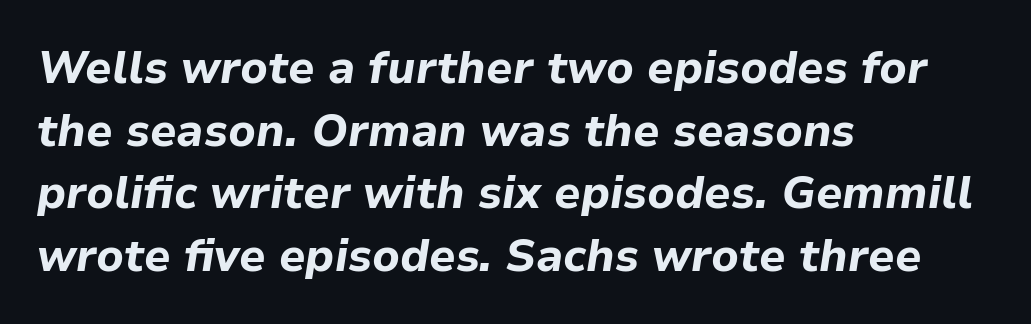
{"italic": "yes", "lean": "right", "slant_degrees": 9, "bold": "yes", "weight": "bold", "width": "normal", "stroke_contrast": "low", "x_height": "medium", "monospaced": "no", "underline": "no", "align": "left", "line_spacing": "normal", "line_spacing_ratio": 1.39, "letter_spacing": "normal", "letter_spacing_em": 0.0, "glyph_px": 45}
